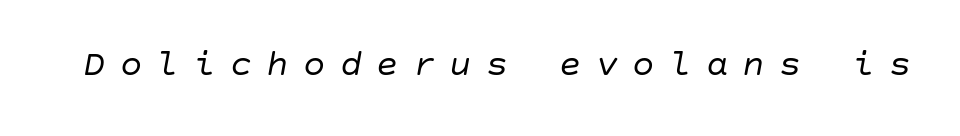
The image shows 37 px regular-weight type, italic (leaning right); set unusually wide letter spacing (+0.39 em), not underlined; low stroke contrast and a large x-height.
